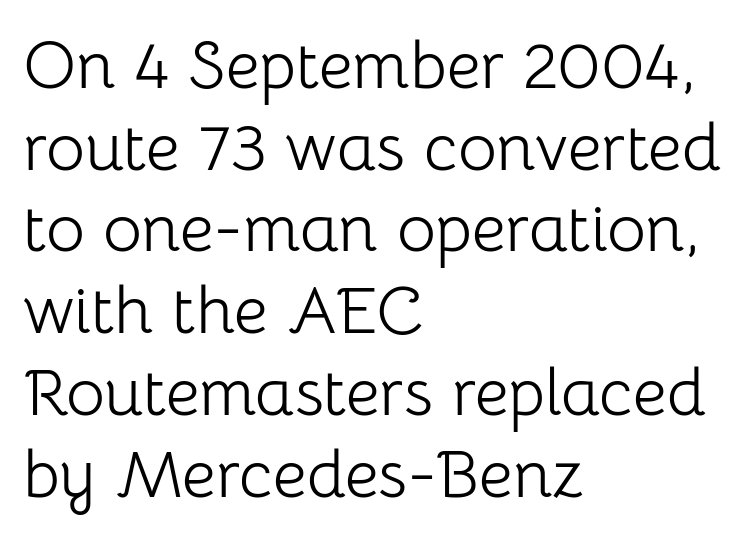
The image shows 67 px light sans-serif type, upright; set left-aligned, line spacing 1.22x, normal letter spacing, not underlined; low stroke contrast and a medium x-height.
